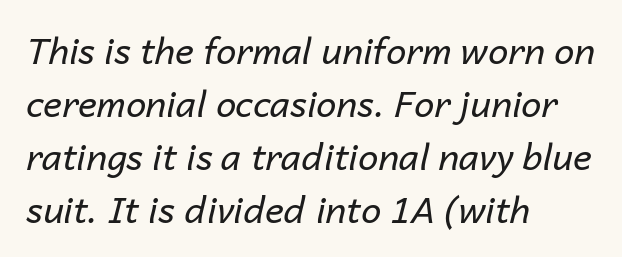
The image shows 36 px regular-weight type, italic (leaning right); set left-aligned, normal line spacing (1.47x), normal letter spacing, not underlined; low stroke contrast and a medium x-height.
